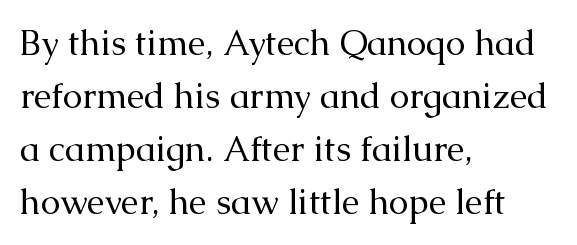
Q: Is the text bold? A: No.
Q: Is the text italic (slanted)? A: No, it is upright.
Q: Is the typeface a serif or a sans-serif typeface? A: Serif.
Q: Is the text underlined? A: No.
Q: How is the paragraph aligned? A: Left-aligned.
Q: Is the spacing between letters normal or unusually wide? A: Normal.
Q: Is the spacing between lines tight, normal or loose? A: Normal.
Q: Width (condensed, normal, or wide)? A: Normal.
Q: Stroke contrast? A: Medium.
Q: x-height? A: Medium.
Q: Monospaced? A: No.
